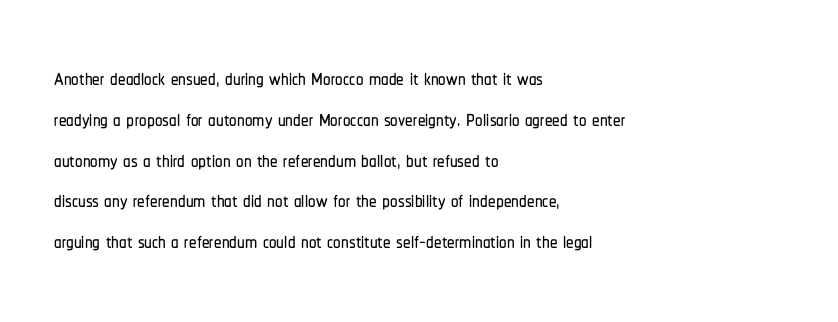
Line spacing here is normal. Letters rest on an invisible, unmarked baseline. No italicization has been applied; the sample stays upright. Honestly, the letter spacing is just normal — you wouldn't notice it. Spacing verdict: proportional, widths tailored to each character.
